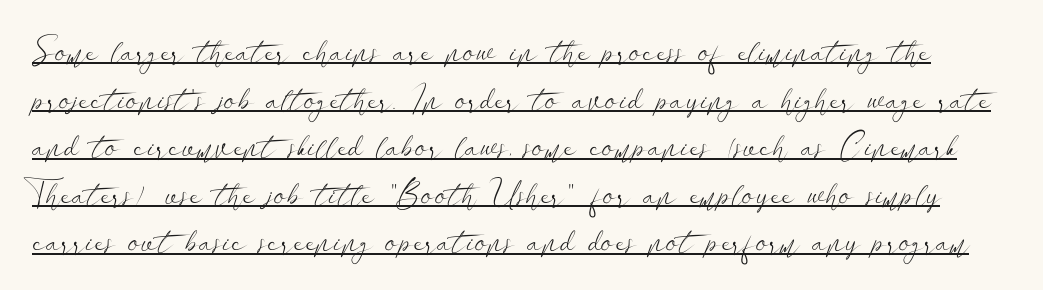
The image shows 34 px light, wide sans-serif type; set normal line spacing (1.4x), normal letter spacing, underlined; low stroke contrast and a small x-height.
